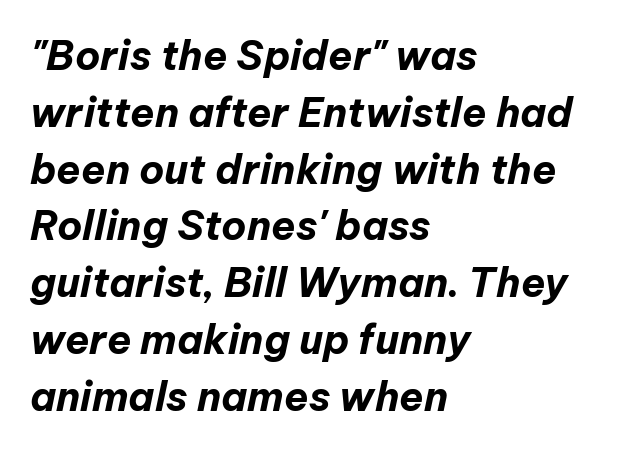
The image shows 40 px bold type, italic (leaning right); set left-aligned, normal line spacing (1.42x), normal letter spacing, not underlined; low stroke contrast and a medium x-height.
